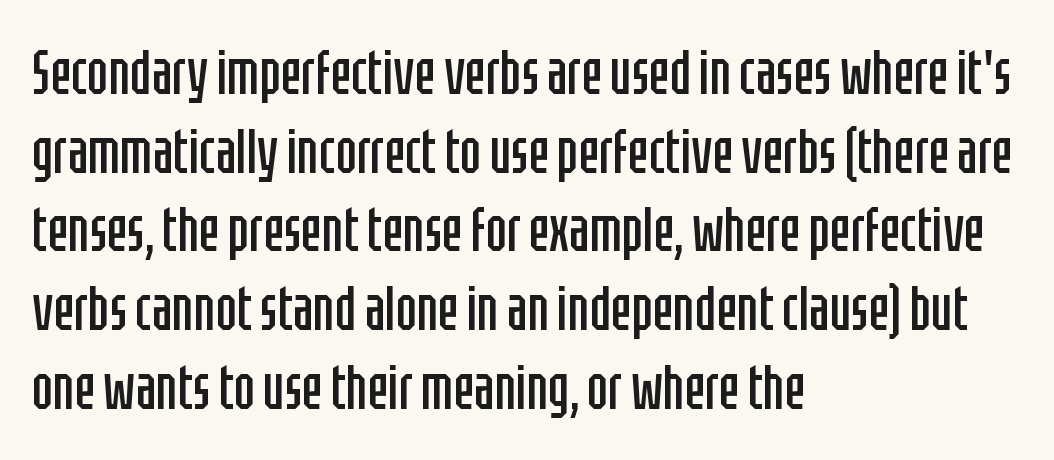
{"serif": "no", "italic": "no", "bold": "no", "weight": "regular", "width": "condensed", "stroke_contrast": "low", "x_height": "large", "monospaced": "no", "underline": "no", "align": "left", "line_spacing": "normal", "line_spacing_ratio": 1.27, "letter_spacing": "normal", "letter_spacing_em": 0.0, "glyph_px": 62}
